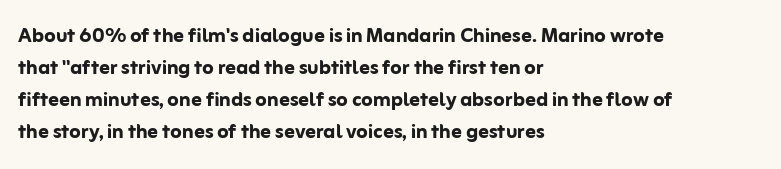
The image shows 26 px bold type, upright; set left-aligned, line spacing 1.23x, normal letter spacing, not underlined.
